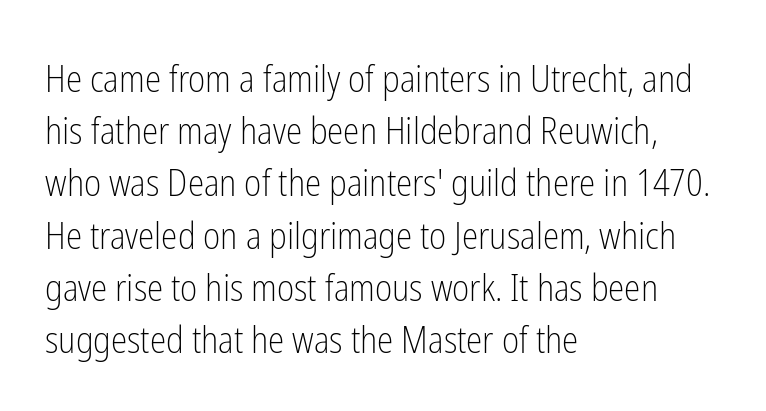
Q: Is the text bold? A: No.
Q: Is the text italic (slanted)? A: No, it is upright.
Q: Is the typeface a serif or a sans-serif typeface? A: Sans-serif.
Q: Is the text underlined? A: No.
Q: How is the paragraph aligned? A: Left-aligned.
Q: Is the spacing between letters normal or unusually wide? A: Normal.
Q: Is the spacing between lines tight, normal or loose? A: Normal.
Q: Width (condensed, normal, or wide)? A: Condensed.
Q: Stroke contrast? A: Low.
Q: x-height? A: Medium.
Q: Monospaced? A: No.
